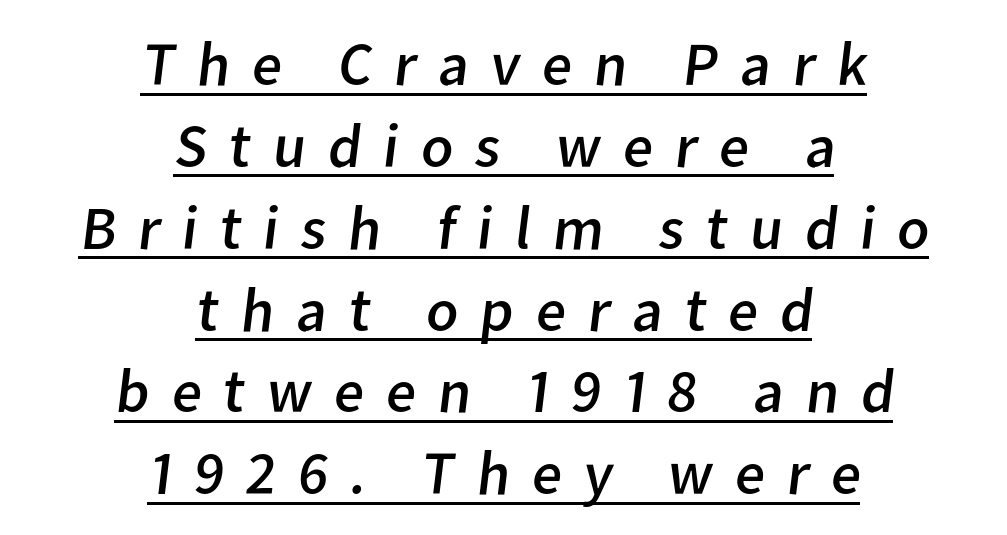
Every word sits above its own underline. The lines sit at an ordinary, default distance from one another. Proportional: the letters do not fall into vertical columns. Stroke mass is kept to a normal reading level or below. Horizontally, the lines are justified to the midpoint only.
